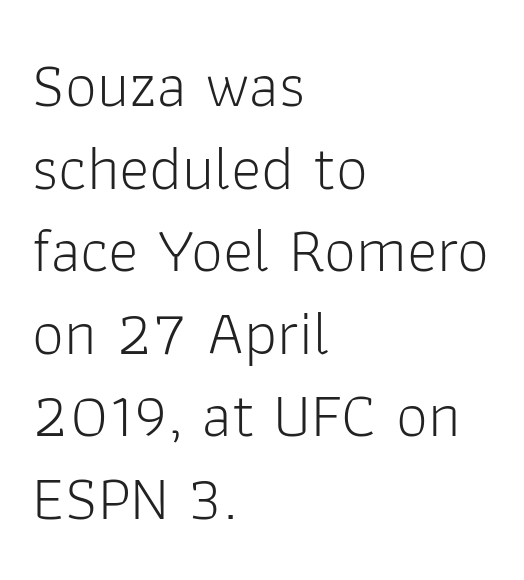
Q: Is the text bold? A: No.
Q: Is the text italic (slanted)? A: No, it is upright.
Q: Is the typeface a serif or a sans-serif typeface? A: Sans-serif.
Q: Is the text underlined? A: No.
Q: How is the paragraph aligned? A: Left-aligned.
Q: Is the spacing between letters normal or unusually wide? A: Normal.
Q: Is the spacing between lines tight, normal or loose? A: Normal.
Q: Width (condensed, normal, or wide)? A: Normal.
Q: Stroke contrast? A: Low.
Q: x-height? A: Medium.
Q: Monospaced? A: No.
